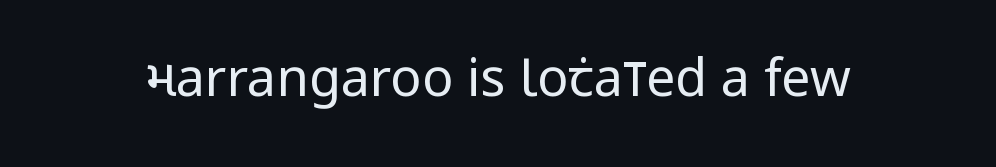
{"serif": "no", "italic": "no", "bold": "no", "weight": "regular", "width": "condensed", "stroke_contrast": "low", "x_height": "large", "monospaced": "no", "underline": "no", "letter_spacing": "normal", "letter_spacing_em": 0.0, "glyph_px": 52}
